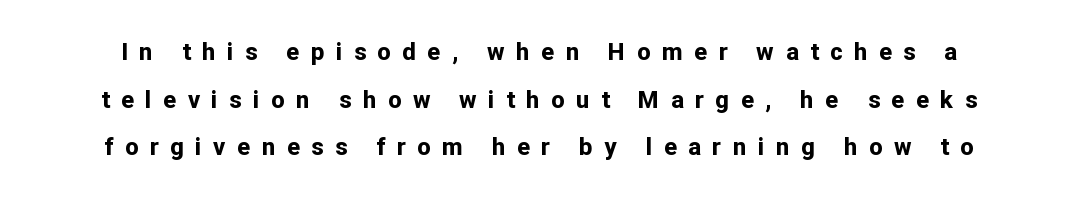
{"italic": "no", "bold": "yes", "underline": "no", "line_spacing": "loose", "line_spacing_ratio": 1.98, "letter_spacing": "wide", "letter_spacing_em": 0.48, "glyph_px": 24}
